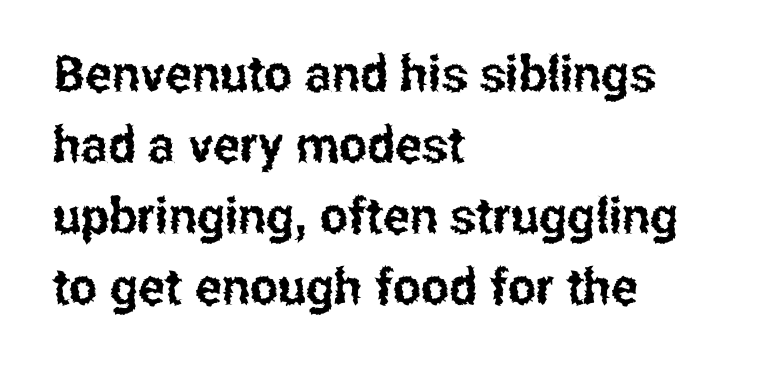
Q: Is the text italic (slanted)? A: No, it is upright.
Q: Is the typeface a serif or a sans-serif typeface? A: Sans-serif.
Q: Is the text underlined? A: No.
Q: How is the paragraph aligned? A: Left-aligned.
Q: Is the spacing between letters normal or unusually wide? A: Normal.
Q: Is the spacing between lines tight, normal or loose? A: Normal.
Q: Width (condensed, normal, or wide)? A: Condensed.
Q: Stroke contrast? A: Low.
Q: x-height? A: Medium.
Q: Monospaced? A: No.
